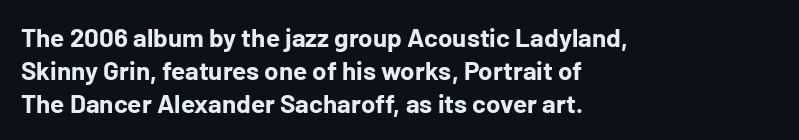
Q: Is the text bold? A: Yes.
Q: Is the text italic (slanted)? A: No, it is upright.
Q: Is the text underlined? A: No.
Q: How is the paragraph aligned? A: Left-aligned.
Q: Is the spacing between letters normal or unusually wide? A: Normal.
Q: Is the spacing between lines tight, normal or loose? A: Normal.
